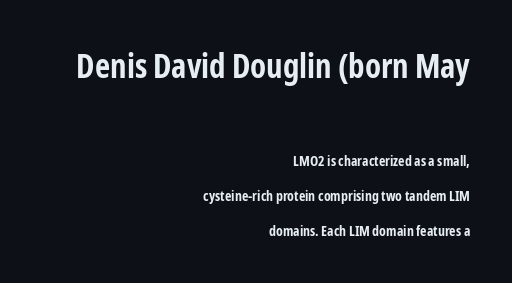
Is the letter spacing exaggerated? No — it looks like the ordinary default. Think of a printed novel: that variable character pitch is what you see here. The block of text is sparse from top to bottom, with ample space between rows. Unlike italic type, these characters show no tilt at all.
